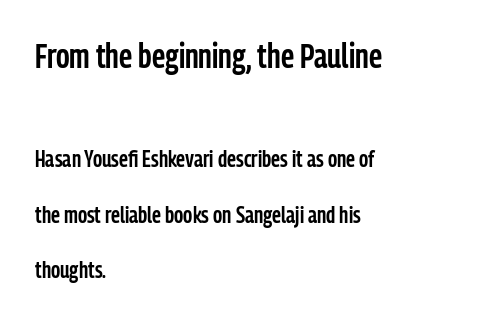
Q: Is the text bold? A: Semi-bold.
Q: Is the text italic (slanted)? A: No, it is upright.
Q: Is the typeface a serif or a sans-serif typeface? A: Sans-serif.
Q: Is the text underlined? A: No.
Q: How is the paragraph aligned? A: Left-aligned.
Q: Is the spacing between letters normal or unusually wide? A: Normal.
Q: Is the spacing between lines tight, normal or loose? A: Loose.
Q: Which block of text is set in a larger size, the first (top) or the second (bottom)? A: The first (top) one.
Q: Width (condensed, normal, or wide)? A: Condensed.
Q: Stroke contrast? A: Low.
Q: x-height? A: Medium.
Q: Monospaced? A: No.
